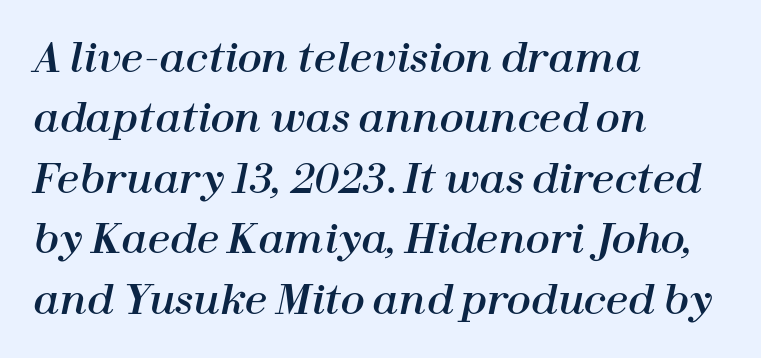
The image shows 40 px text type, italic (leaning right); set left-aligned, normal line spacing (1.51x), normal letter spacing, not underlined; high stroke contrast and a medium x-height.
